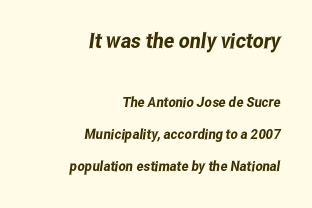
The image shows 21 px text type; set right-aligned, loose line spacing (2.27x), normal letter spacing, not underlined; the first (top) block is 1.5x larger.
